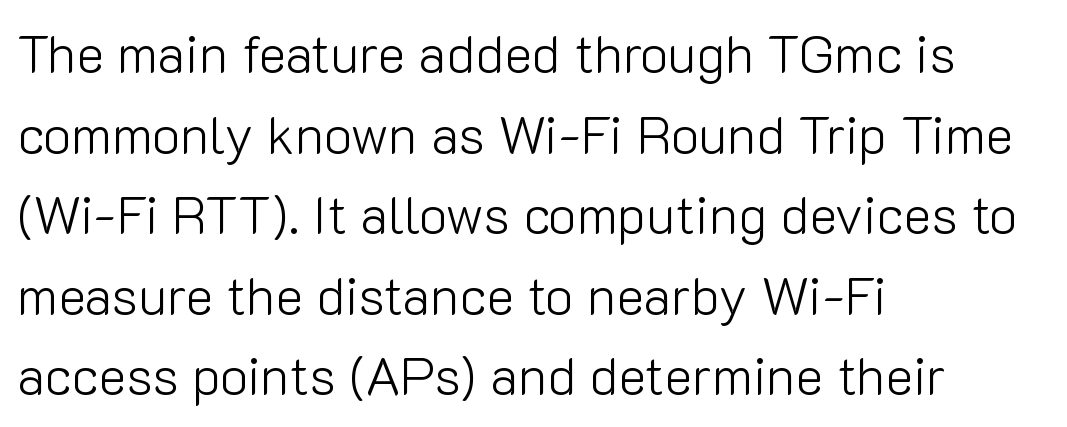
The image shows 53 px light sans-serif type, upright; set left-aligned, normal line spacing (1.52x), normal letter spacing, not underlined; low stroke contrast and a medium x-height.
